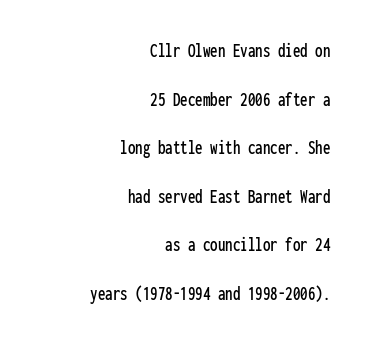
Q: Is the text italic (slanted)? A: No, it is upright.
Q: Is the text underlined? A: No.
Q: How is the paragraph aligned? A: Right-aligned.
Q: Is the spacing between letters normal or unusually wide? A: Normal.
Q: Is the spacing between lines tight, normal or loose? A: Loose.
